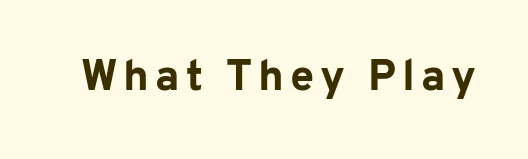
{"serif": "no", "italic": "no", "bold": "yes", "weight": "bold", "width": "normal", "stroke_contrast": "low", "x_height": "medium", "monospaced": "no", "underline": "no", "glyph_px": 43}
